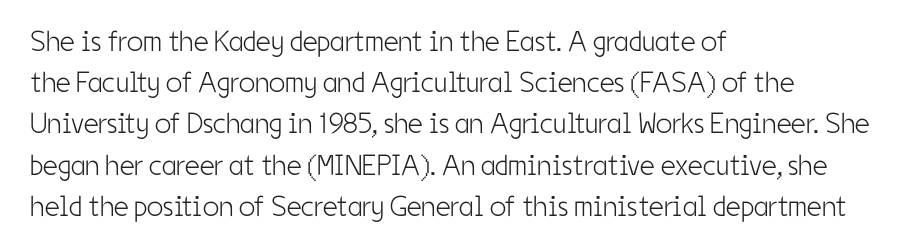
It's the straight-up-and-down kind of type. This sample has the flowing, uneven cadence of proportional lettering. The rendering keeps characters at their native spacing. To sum up the face: it is a sans, with no serifs.
